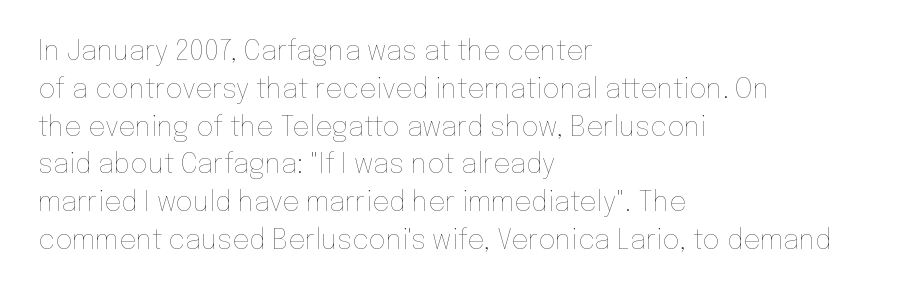
{"italic": "no", "bold": "no", "underline": "no", "align": "left", "line_spacing": "normal", "line_spacing_ratio": 1.4, "letter_spacing": "normal", "letter_spacing_em": 0.0, "glyph_px": 27}
